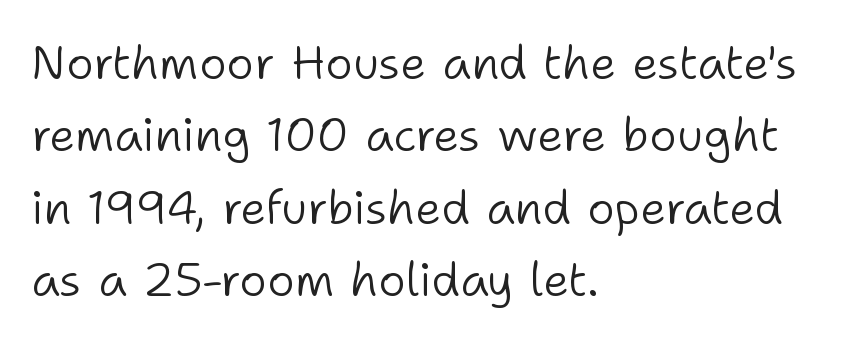
These lines stack with their left ends in a neat column. No letter is thick-stroked: the sample isn't bold. Standard letterfit; no display-style spreading of the glyphs. This is sans-serif lettering, the kind often seen on screens and signage. Descenders are the only things crossing below the line.
